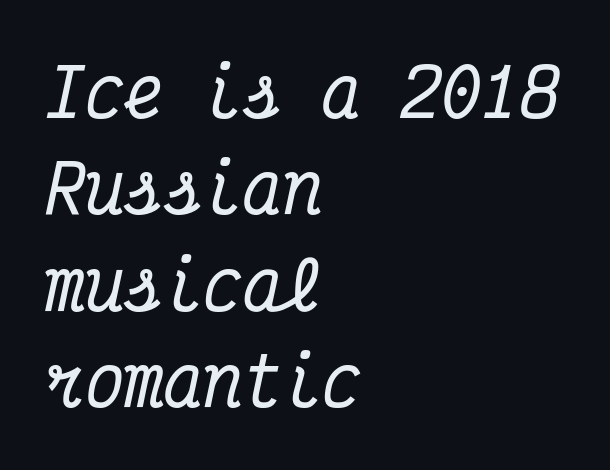
This rendering features lettering with no underline. These lines keep a tight, regular rhythm from letter to letter. Posture: slanted. The face used here is seriffed, in the tradition of book romans.
